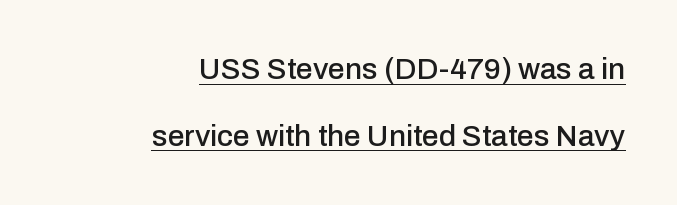
{"serif": "no", "italic": "no", "width": "normal", "stroke_contrast": "low", "x_height": "medium", "monospaced": "no", "underline": "yes", "align": "right", "line_spacing": "loose", "line_spacing_ratio": 2.22, "letter_spacing": "normal", "letter_spacing_em": 0.0, "glyph_px": 30}
